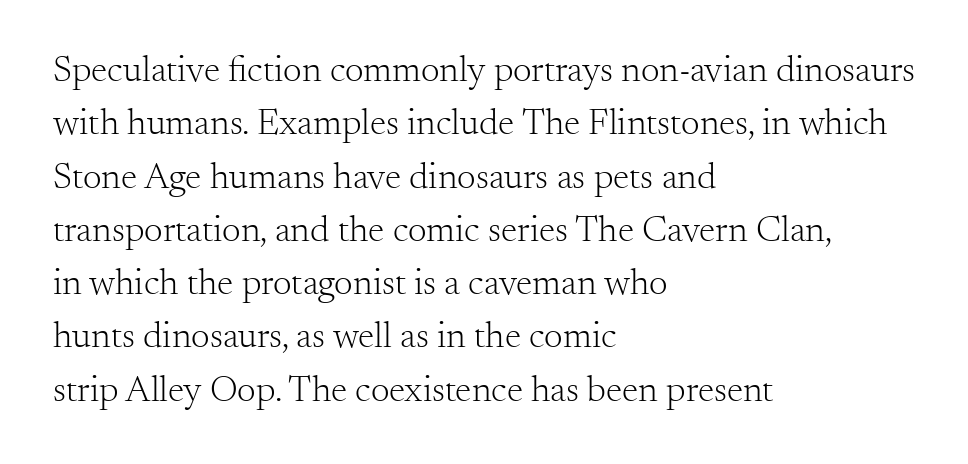
Nothing heavy about these letters — not bold at all. This is roman type, the default non-slanted kind. You could not count columns in this text — the font is proportionally spaced. Check the space under the baseline: it is left empty. The paragraph shown leans on its left margin. How are the letters spaced? Ordinarily, with no added tracking.
